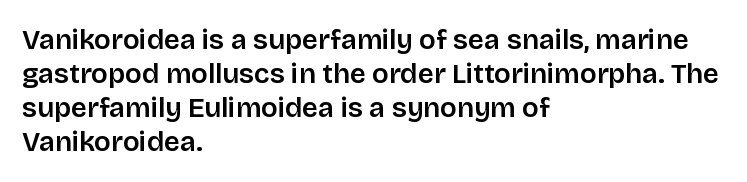
The passage is arranged the way most books set body copy — flush left. A typesetter would call this zero additional tracking. Looks like regular typesetting: each glyph gets only the width it needs. The letters are semibold — heavier than regular but short of a full bold. In terms of letterform style, serifs are entirely absent. Vertical strokes here are truly vertical.
